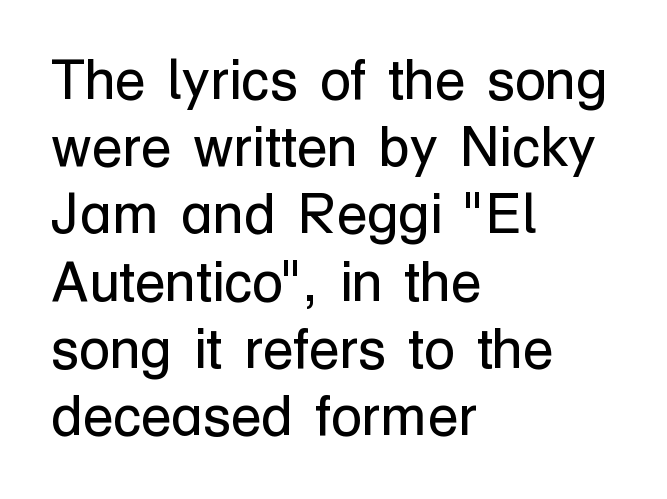
{"serif": "no", "italic": "no", "bold": "no", "weight": "regular", "width": "normal", "stroke_contrast": "low", "x_height": "medium", "monospaced": "no", "underline": "no", "align": "left", "line_spacing_ratio": 1.2, "letter_spacing": "normal", "letter_spacing_em": 0.0, "glyph_px": 56}
